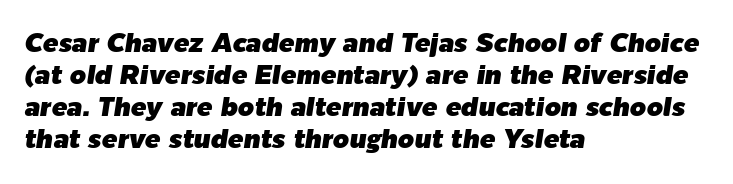
The image shows 26 px text type, italic (leaning right); set left-aligned, line spacing 1.23x, normal letter spacing, not underlined.
